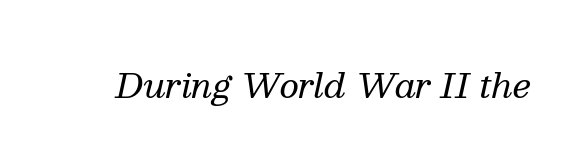
Q: Is the text bold? A: No.
Q: Is the text italic (slanted)? A: Yes, it leans right by about 13 degrees.
Q: Is the typeface a serif or a sans-serif typeface? A: Serif.
Q: Is the text underlined? A: No.
Q: Is the spacing between letters normal or unusually wide? A: Normal.
Q: Width (condensed, normal, or wide)? A: Normal.
Q: Stroke contrast? A: Medium.
Q: x-height? A: Medium.
Q: Monospaced? A: No.
